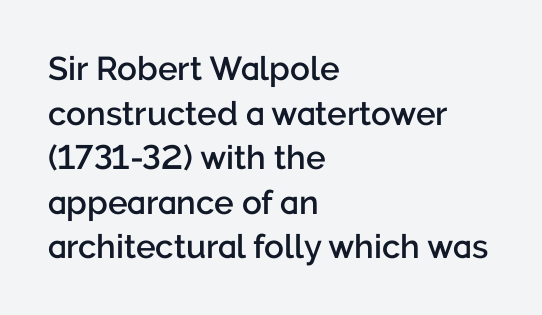
{"serif": "no", "italic": "no", "bold": "semi", "weight": "semibold", "width": "normal", "stroke_contrast": "low", "x_height": "medium", "monospaced": "no", "underline": "no", "align": "left", "line_spacing": "normal", "line_spacing_ratio": 1.35, "letter_spacing": "normal", "letter_spacing_em": 0.0, "glyph_px": 33}
